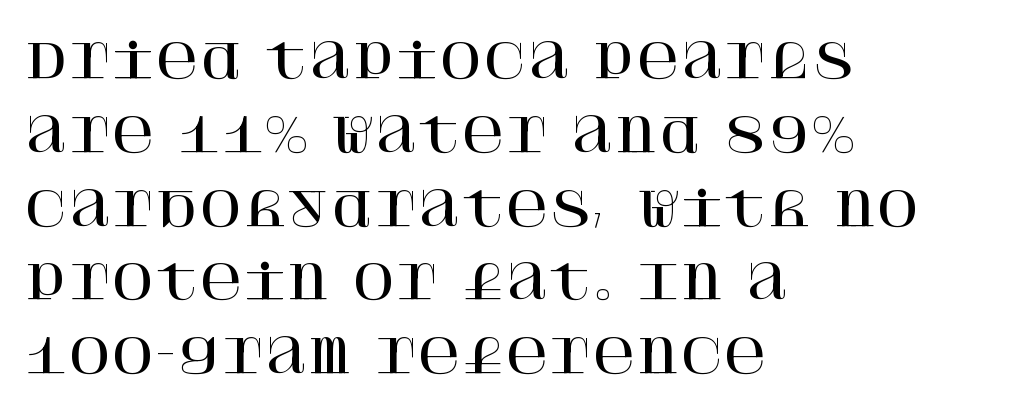
Q: Is the text italic (slanted)? A: No, it is upright.
Q: Is the typeface a serif or a sans-serif typeface? A: Serif.
Q: Is the text underlined? A: No.
Q: How is the paragraph aligned? A: Left-aligned.
Q: Is the spacing between letters normal or unusually wide? A: Normal.
Q: Is the spacing between lines tight, normal or loose? A: Normal.
Q: Width (condensed, normal, or wide)? A: Normal.
Q: Stroke contrast? A: High.
Q: x-height? A: Large.
